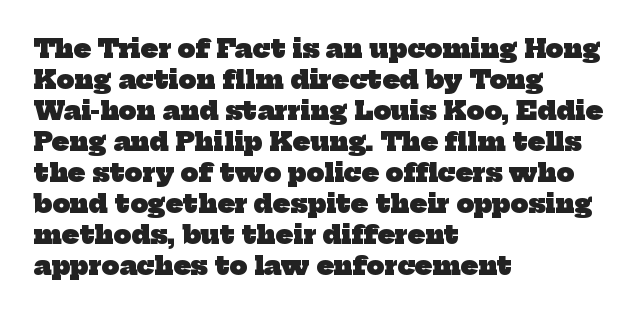
Q: Is the text bold? A: Yes.
Q: Is the text underlined? A: No.
Q: How is the paragraph aligned? A: Left-aligned.
Q: Is the spacing between letters normal or unusually wide? A: Normal.
